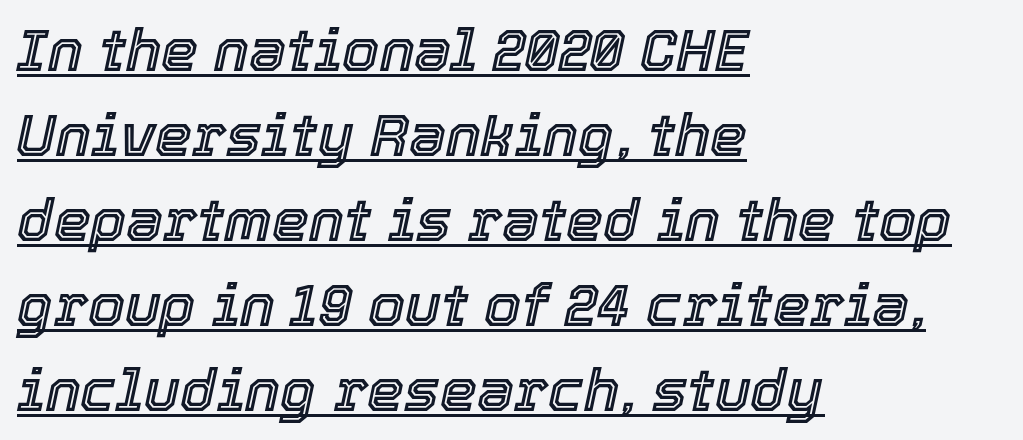
{"italic": "yes", "lean": "right", "slant_degrees": 12, "width": "normal", "x_height": "medium", "monospaced": "no", "underline": "yes", "align": "left", "line_spacing": "normal", "line_spacing_ratio": 1.44, "letter_spacing": "normal", "letter_spacing_em": 0.0, "glyph_px": 59}
